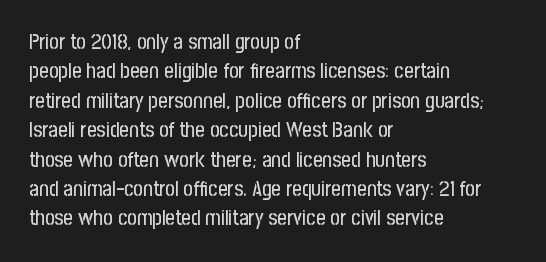
{"italic": "no", "underline": "no", "align": "left", "line_spacing": "normal", "line_spacing_ratio": 1.4, "letter_spacing": "normal", "letter_spacing_em": 0.0, "glyph_px": 21}
